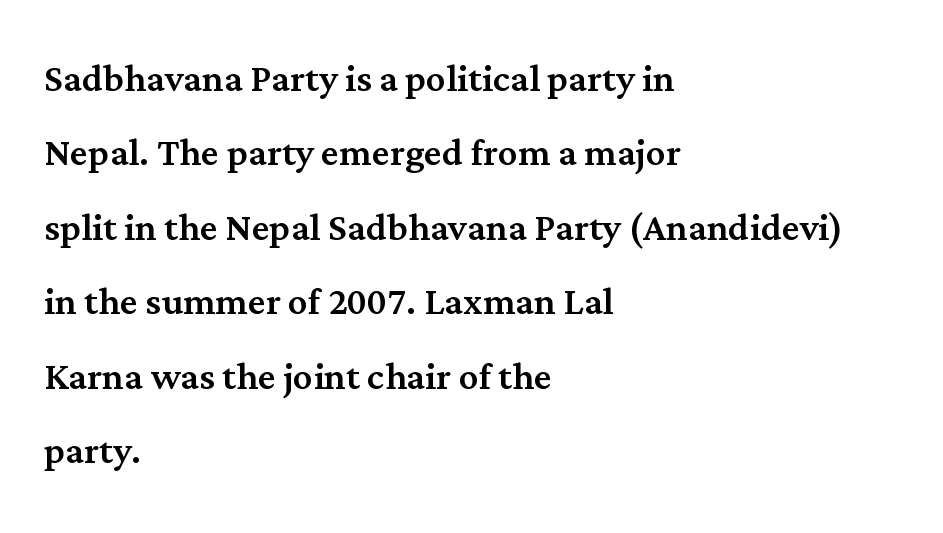
The lines in this sample share a left origin and differ only in where they stop. Spacing verdict: proportional, widths tailored to each character. The rendering uses a moderate line-height, typical for paragraphs. You could call the tracking neutral — neither tight nor loose. Ascenders rise straight up at ninety degrees.
